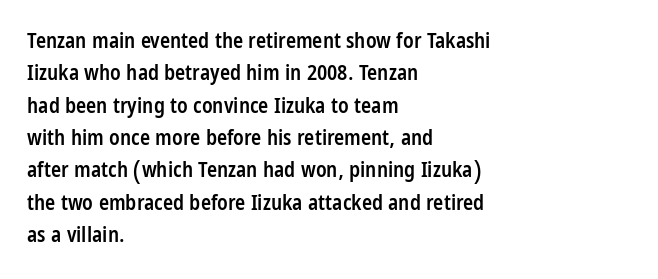
Italic? Not at all — the glyphs are vertical. Visually the block forms a straight wall on the left and a jagged coastline on the right. The horizontal fit of the characters is conventional and even. No word sits above an underline.
